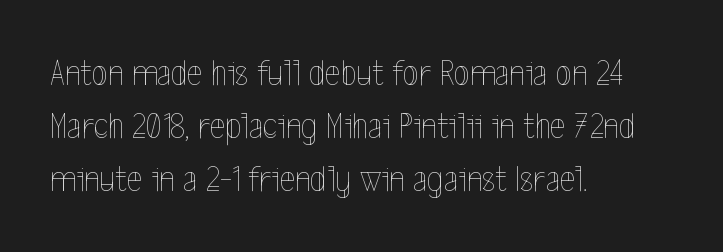
The image shows 37 px thin, condensed type, upright; set left-aligned, normal line spacing (1.43x), normal letter spacing, not underlined; a medium x-height.
